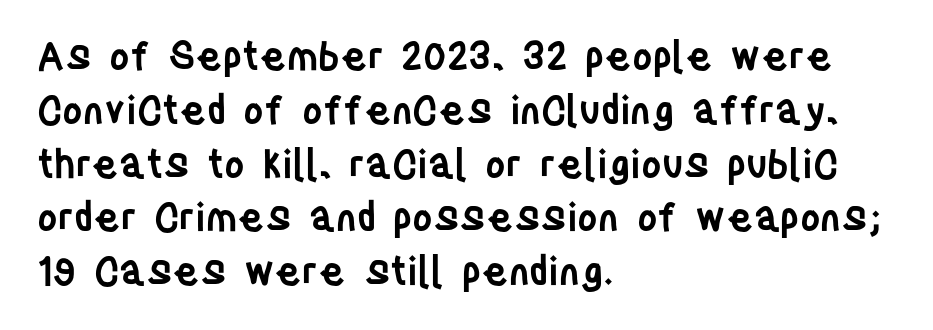
The image shows 39 px semibold, condensed sans-serif type, upright; set left-aligned, normal line spacing (1.38x), normal letter spacing, not underlined; low stroke contrast and a large x-height.
